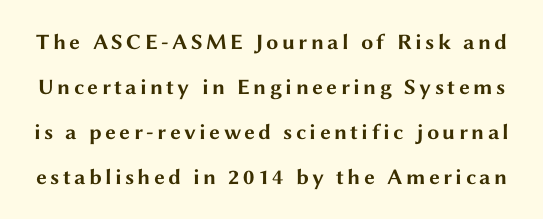
The image shows 22 px bold type, upright; set loose line spacing (2.04x), not underlined.
